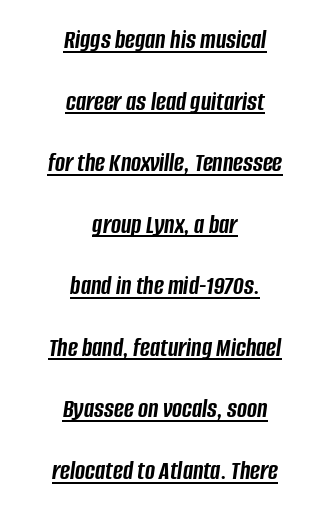
A typesetter would call this leading open, well beyond the default. The rendering uses the underline text-decoration. Where is the straight margin? There isn't one; the lines are centered. The tracking reads as untouched default to a designer's eye. Characters are canted at an angle relative to the baseline's perpendicular.
